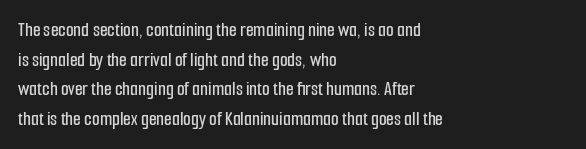
The words here are not underlined. Compared with typical paragraphs, the rows here are spaced about the same. Leftover space on each line is placed entirely after the last word. Students, note that the glyphs here touch the page at normal intervals. Italic: no, the glyphs are upright roman.
